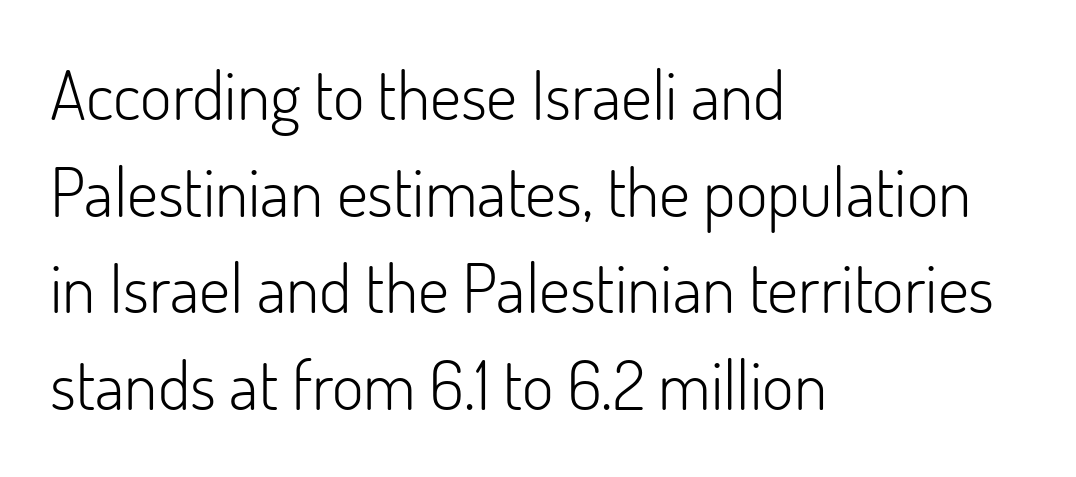
The specimen omits any rule beneath the text block's lines. The specimen reads as upright at a glance. Here the designer chose a conventional face with non-uniform glyph widths. These lines are set flush left with a ragged right edge. Normally led — the rows are evenly, conventionally spaced. Default kerning and tracking; the words read as compact shapes.
